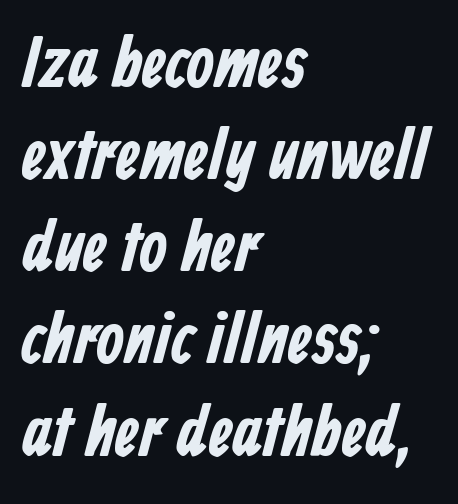
This is sans-serif lettering, the kind often seen on screens and signage. Rule under the text: the space is simply empty. Line spacing here is normal. You could not count columns in this text — the font is proportionally spaced. Spacing between characters is what you'd get straight out of the box. In terms of weight, the rendering is a true, heavy bold.
